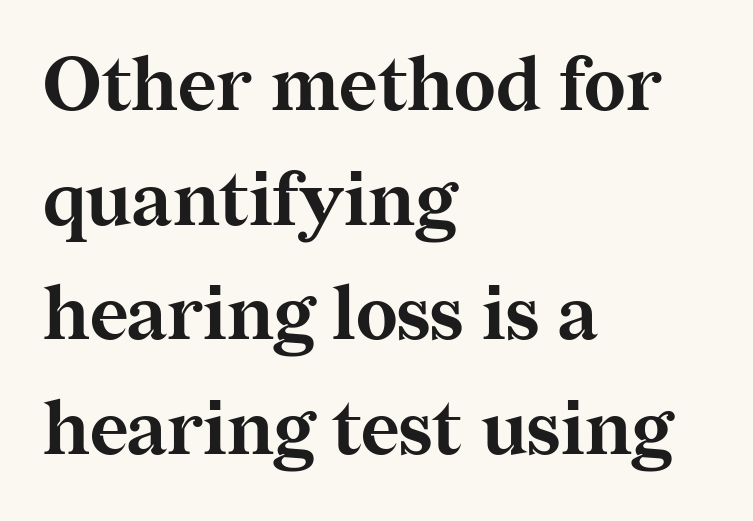
{"serif": "yes", "italic": "no", "bold": "yes", "weight": "bold", "width": "normal", "stroke_contrast": "medium", "x_height": "medium", "monospaced": "no", "underline": "no", "align": "left", "line_spacing": "normal", "line_spacing_ratio": 1.55, "letter_spacing": "normal", "letter_spacing_em": 0.0, "glyph_px": 74}
